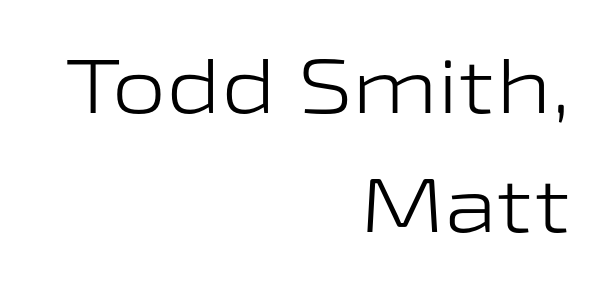
The space between consecutive lines is moderate. Every row of glyphs terminates at an identical x-position on the right. Heaviness? Minimal to ordinary, like unemphasized prose. Does the lettering tilt? It doesn't — this is upright. Here the designer chose a conventional face with non-uniform glyph widths. How are the letters spaced? Ordinarily, with no added tracking.
